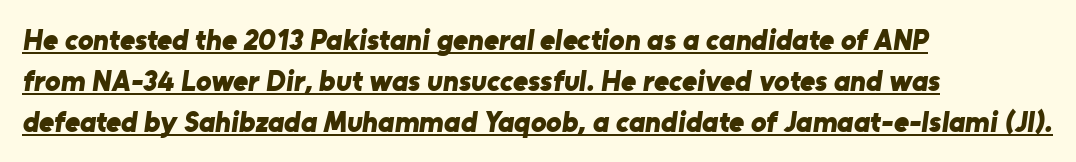
Characters follow at the spacing the type designer built in. Do the characters align in a grid? No, the font is proportional. Teacher's note: observe the even left margin — that is flush-left alignment. Each line of the rendering has a horizontal stroke beneath the glyphs.
